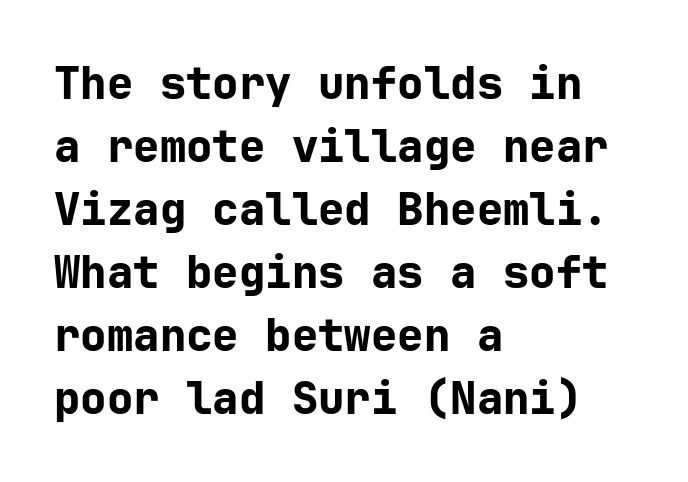
The image shows 44 px bold sans-serif type, upright; set left-aligned, normal line spacing (1.43x), normal letter spacing, not underlined; low stroke contrast and a medium x-height.
